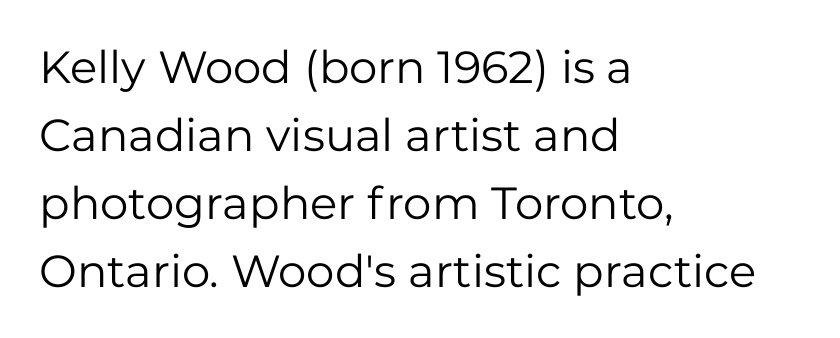
Quick note: underline off. Whoever set this chose a conventional vertical rhythm. The strokes carry an ordinary text weight at most. Visually the block forms a straight wall on the left and a jagged coastline on the right.
